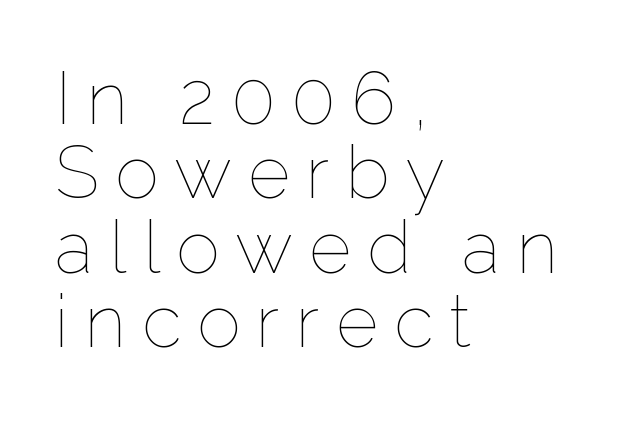
This is roman type, the default non-slanted kind. Substantial extra tracking has been applied to these lines. The face used here is proportionally spaced, like ordinary book or web type. Where is the straight margin? On the left. Heft: none added — not bold.
